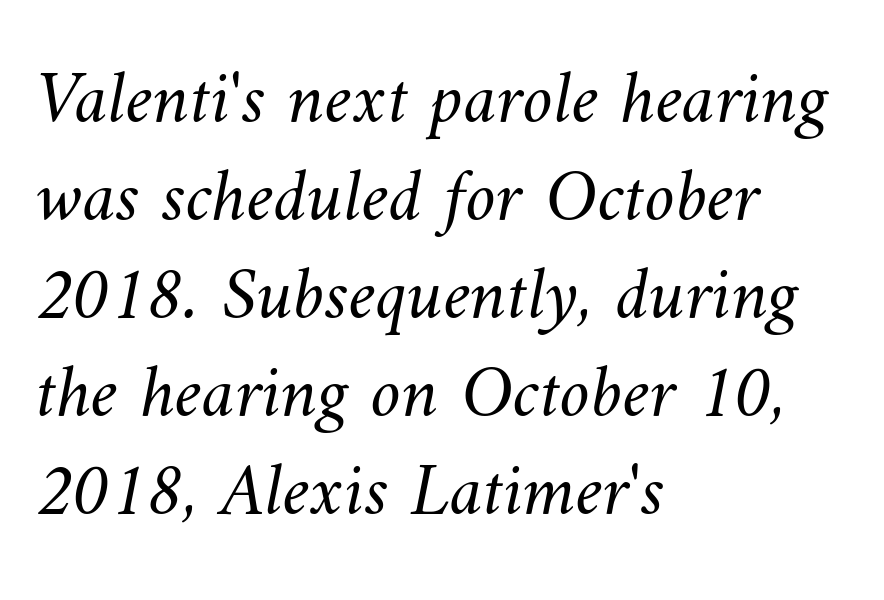
This rendering leaves character spacing at its baseline value. Normally led — the rows are evenly, conventionally spaced. Each letter keeps its own natural width here, so spacing adapts to shape. Layout note: lines flush left. Bold? No — there's no thickening of the strokes.
